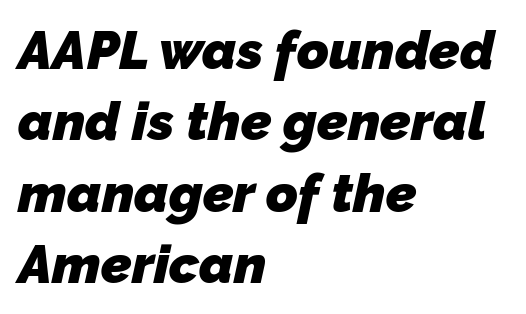
Q: Is the text bold? A: Yes.
Q: Is the typeface a serif or a sans-serif typeface? A: Sans-serif.
Q: Is the text underlined? A: No.
Q: How is the paragraph aligned? A: Left-aligned.
Q: Is the spacing between letters normal or unusually wide? A: Normal.
Q: Is the spacing between lines tight, normal or loose? A: Normal.
Q: Width (condensed, normal, or wide)? A: Normal.
Q: Stroke contrast? A: Low.
Q: x-height? A: Medium.
Q: Monospaced? A: No.
